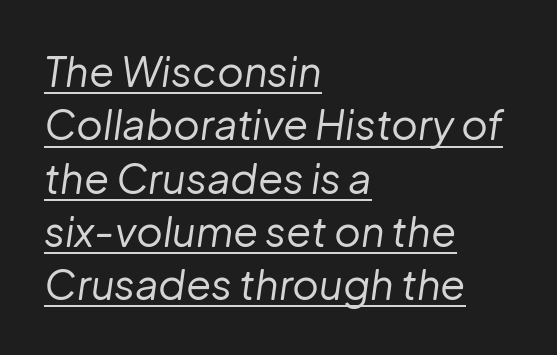
Q: Is the text bold? A: No.
Q: Is the text italic (slanted)? A: Yes, it leans right by about 8 degrees.
Q: Is the text underlined? A: Yes.
Q: How is the paragraph aligned? A: Left-aligned.
Q: Is the spacing between letters normal or unusually wide? A: Normal.
Q: Is the spacing between lines tight, normal or loose? A: Normal.
Q: Width (condensed, normal, or wide)? A: Normal.
Q: Stroke contrast? A: Low.
Q: x-height? A: Medium.
Q: Monospaced? A: No.
